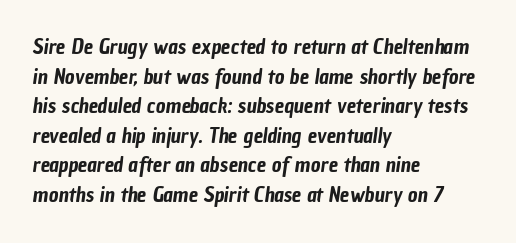
The image shows 21 px text type; set left-aligned, normal line spacing (1.41x), normal letter spacing, not underlined.
